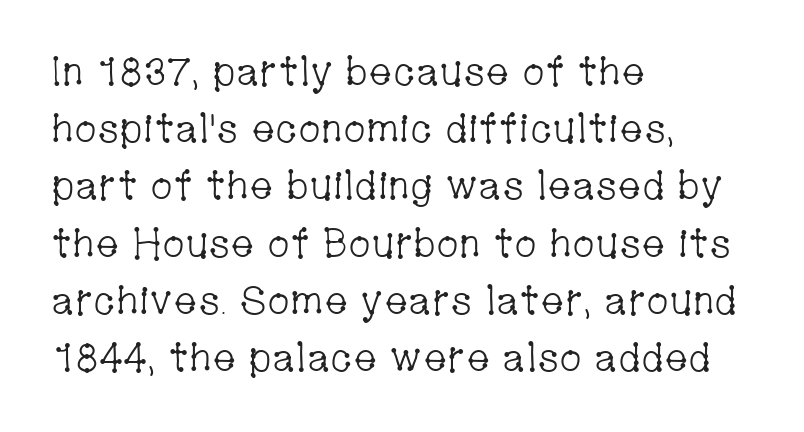
Observe the serifs anchoring each vertical stroke in this sample. Looks like regular typesetting: each glyph gets only the width it needs. Caption: multi-line text, flush left, ragged right. This rendering features lettering with no underline. Weight: in the light-to-regular range.
